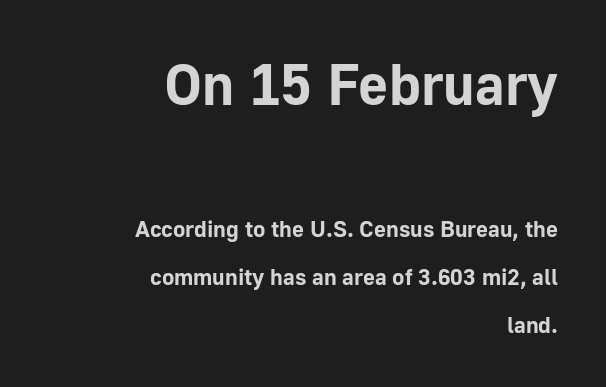
Compared with an ordinary text face, these strokes are far heavier — a full bold. Layout note: lines flush right. Baseline-to-baseline distance is far greater than the letter height. Nobody drew a line under any word here.
